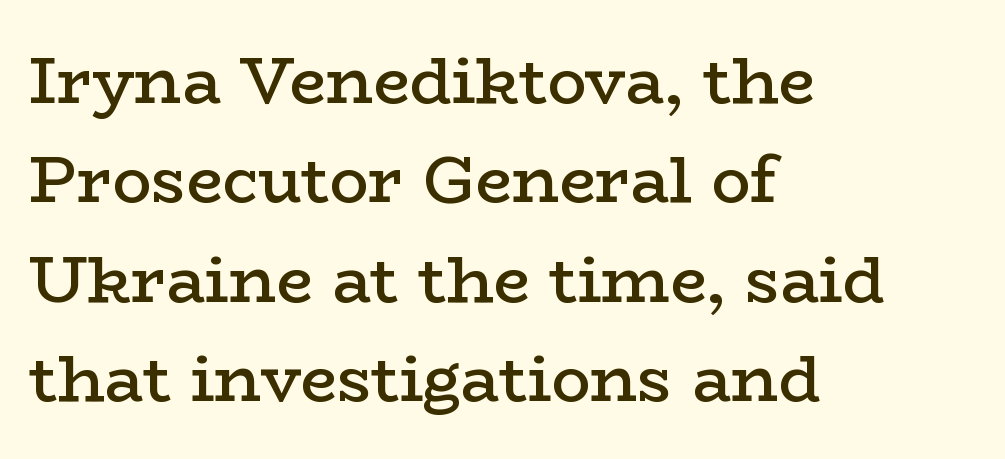
The image shows 65 px semibold, wide serif type, upright; set left-aligned, normal line spacing (1.53x), normal letter spacing, not underlined; low stroke contrast and a medium x-height.
